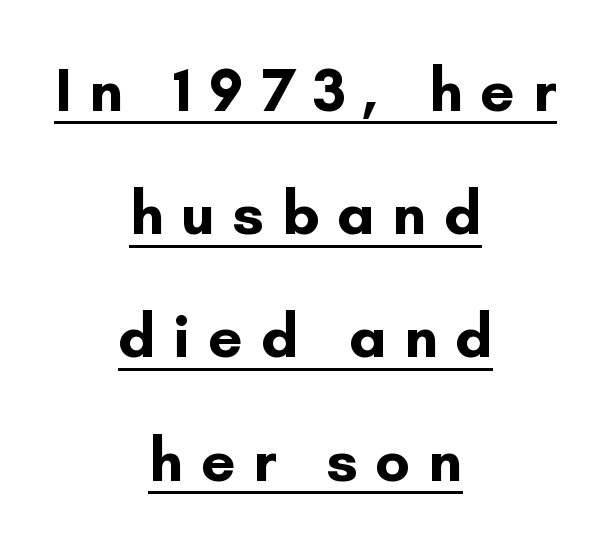
Q: Is the text bold? A: Yes.
Q: Is the text italic (slanted)? A: No, it is upright.
Q: Is the typeface a serif or a sans-serif typeface? A: Sans-serif.
Q: Is the text underlined? A: Yes.
Q: How is the paragraph aligned? A: Centered.
Q: Is the spacing between letters normal or unusually wide? A: Unusually wide.
Q: Is the spacing between lines tight, normal or loose? A: Loose.
Q: Width (condensed, normal, or wide)? A: Normal.
Q: Stroke contrast? A: Low.
Q: x-height? A: Small.
Q: Monospaced? A: No.
